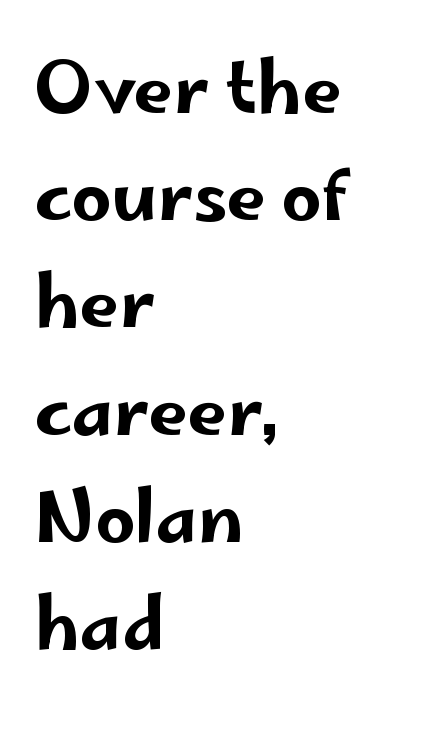
The image shows 71 px wide sans-serif type, upright; set left-aligned, normal line spacing (1.51x), normal letter spacing, not underlined; low stroke contrast and a small x-height.
